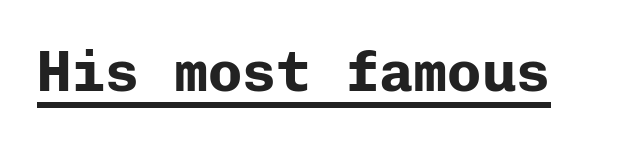
{"serif": "no", "italic": "no", "bold": "yes", "weight": "bold", "width": "normal", "stroke_contrast": "low", "x_height": "medium", "monospaced": "yes", "underline": "yes", "letter_spacing": "normal", "letter_spacing_em": 0.0, "glyph_px": 57}
